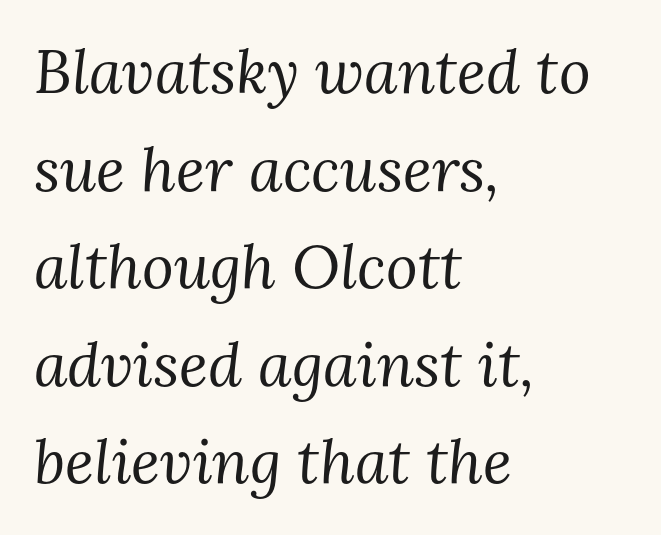
{"serif": "yes", "italic": "yes", "lean": "right", "slant_degrees": 3, "bold": "no", "weight": "regular", "width": "normal", "stroke_contrast": "medium", "x_height": "medium", "monospaced": "no", "underline": "no", "align": "left", "line_spacing": "normal", "line_spacing_ratio": 1.6, "letter_spacing": "normal", "letter_spacing_em": 0.0, "glyph_px": 61}
